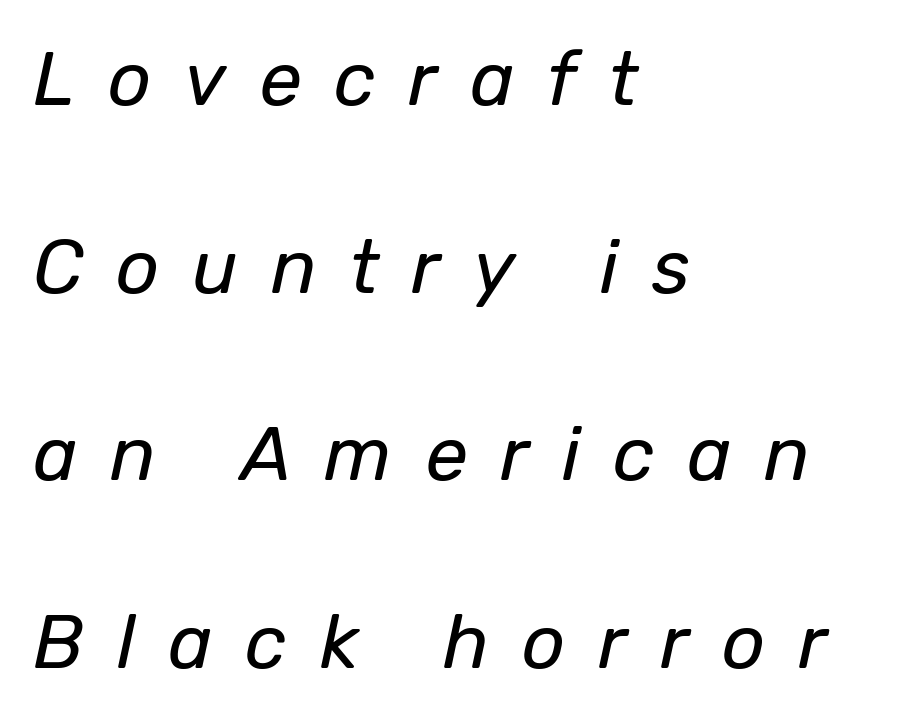
Q: Is the text bold? A: No.
Q: Is the text italic (slanted)? A: Yes, it leans right by about 12 degrees.
Q: Is the text underlined? A: No.
Q: How is the paragraph aligned? A: Left-aligned.
Q: Is the spacing between letters normal or unusually wide? A: Unusually wide.
Q: Is the spacing between lines tight, normal or loose? A: Loose.
Q: Width (condensed, normal, or wide)? A: Normal.
Q: Stroke contrast? A: Low.
Q: x-height? A: Medium.
Q: Monospaced? A: No.
